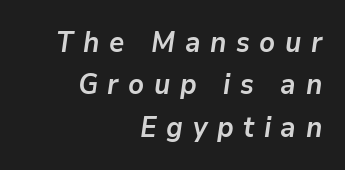
{"italic": "yes", "lean": "right", "slant_degrees": 9, "bold": "yes", "weight": "semibold", "width": "normal", "stroke_contrast": "low", "x_height": "medium", "monospaced": "no", "underline": "no", "align": "right", "line_spacing": "normal", "line_spacing_ratio": 1.51, "letter_spacing": "wide", "letter_spacing_em": 0.34, "glyph_px": 28}
